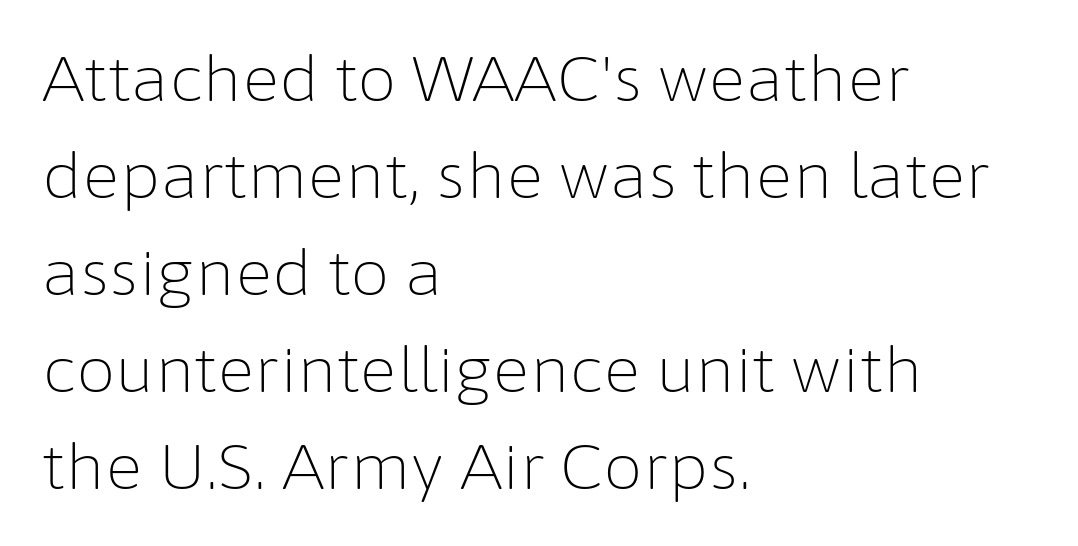
{"serif": "no", "italic": "no", "bold": "no", "weight": "light", "width": "normal", "stroke_contrast": "low", "x_height": "medium", "monospaced": "no", "underline": "no", "align": "left", "line_spacing": "normal", "line_spacing_ratio": 1.54, "letter_spacing": "normal", "letter_spacing_em": 0.0, "glyph_px": 63}
